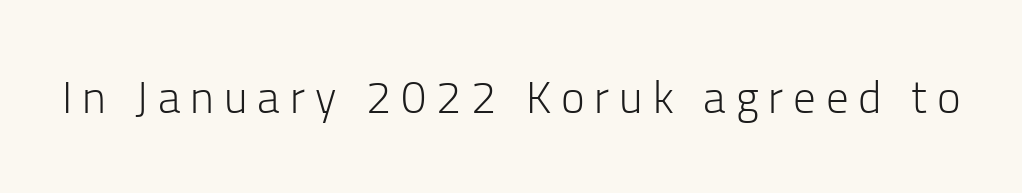
Is this a fixed-width face? No — the glyphs have proportional, varying widths. Note: no serifs on the glyphs. Underlining? Definitely not there. If you drew a line through each stem, it would be perfectly vertical.
